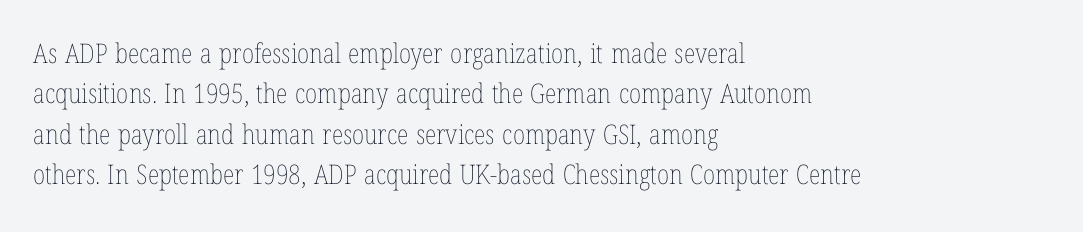
The image shows 27 px text type, upright; set left-aligned, normal line spacing (1.5x), normal letter spacing, not underlined.
